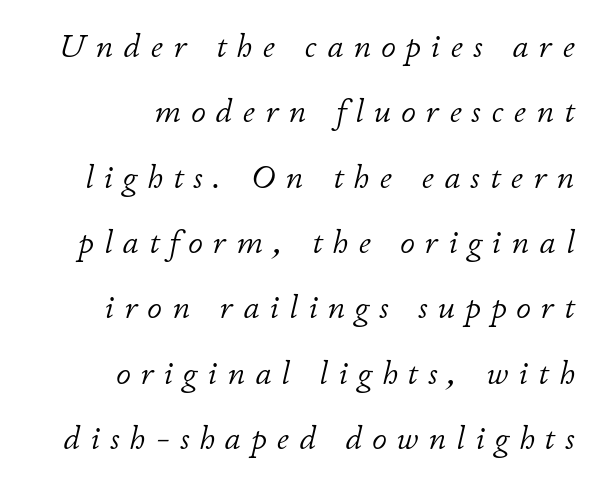
The image shows 33 px light type, italic (leaning right); set right-aligned, loose line spacing (1.98x), unusually wide letter spacing (+0.31 em), not underlined; low stroke contrast and a small x-height.
